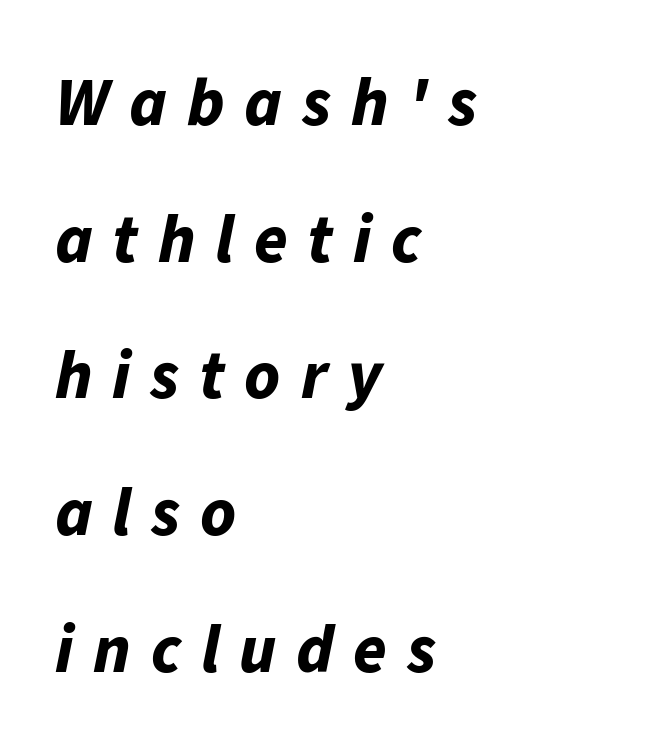
{"italic": "yes", "lean": "right", "slant_degrees": 11, "bold": "yes", "weight": "bold", "width": "normal", "stroke_contrast": "low", "x_height": "medium", "monospaced": "no", "underline": "no", "align": "left", "line_spacing": "loose", "line_spacing_ratio": 2.01, "letter_spacing": "wide", "letter_spacing_em": 0.29, "glyph_px": 68}
